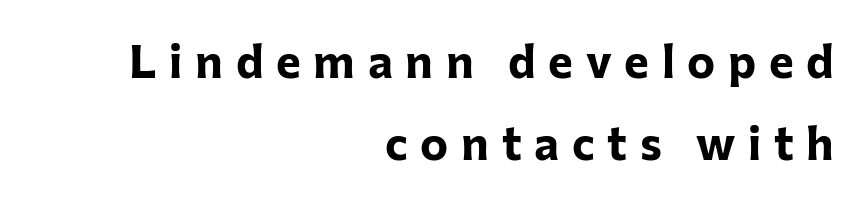
Q: Is the text bold? A: Yes.
Q: Is the text italic (slanted)? A: No, it is upright.
Q: Is the typeface a serif or a sans-serif typeface? A: Sans-serif.
Q: Is the text underlined? A: No.
Q: How is the paragraph aligned? A: Right-aligned.
Q: Is the spacing between letters normal or unusually wide? A: Unusually wide.
Q: Width (condensed, normal, or wide)? A: Normal.
Q: Stroke contrast? A: Low.
Q: x-height? A: Medium.
Q: Monospaced? A: No.
